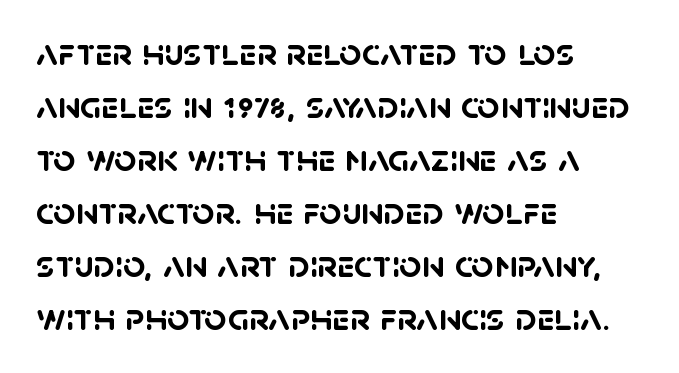
Q: Is the text bold? A: Yes.
Q: Is the typeface a serif or a sans-serif typeface? A: Sans-serif.
Q: Is the text underlined? A: No.
Q: How is the paragraph aligned? A: Left-aligned.
Q: Is the spacing between letters normal or unusually wide? A: Normal.
Q: Is the spacing between lines tight, normal or loose? A: Normal.
Q: Width (condensed, normal, or wide)? A: Normal.
Q: Stroke contrast? A: Low.
Q: x-height? A: Large.
Q: Monospaced? A: No.
